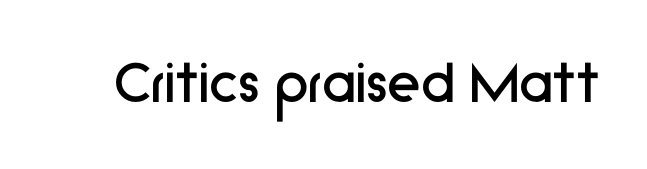
Q: Is the text bold? A: No.
Q: Is the text italic (slanted)? A: No, it is upright.
Q: Is the typeface a serif or a sans-serif typeface? A: Sans-serif.
Q: Is the text underlined? A: No.
Q: Is the spacing between letters normal or unusually wide? A: Normal.
Q: Width (condensed, normal, or wide)? A: Normal.
Q: Stroke contrast? A: Low.
Q: x-height? A: Medium.
Q: Monospaced? A: No.
